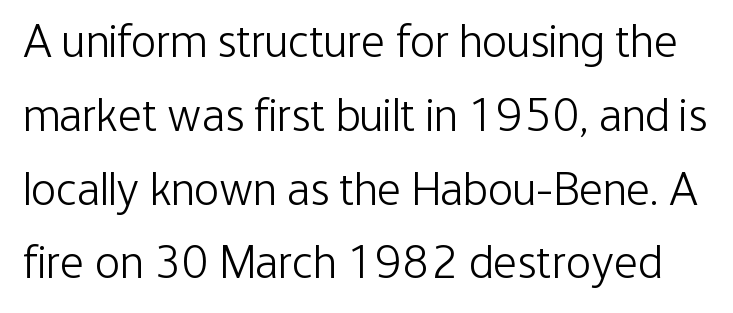
These lines are rendered in a variable-pitch font. A normal amount of white space separates one row of letters from the next. Underlining? Definitely not there. In terms of letterspacing, this is plain default setting. Ink coverage per letter is moderate at most. The glyphs in this specimen are sans serif.
